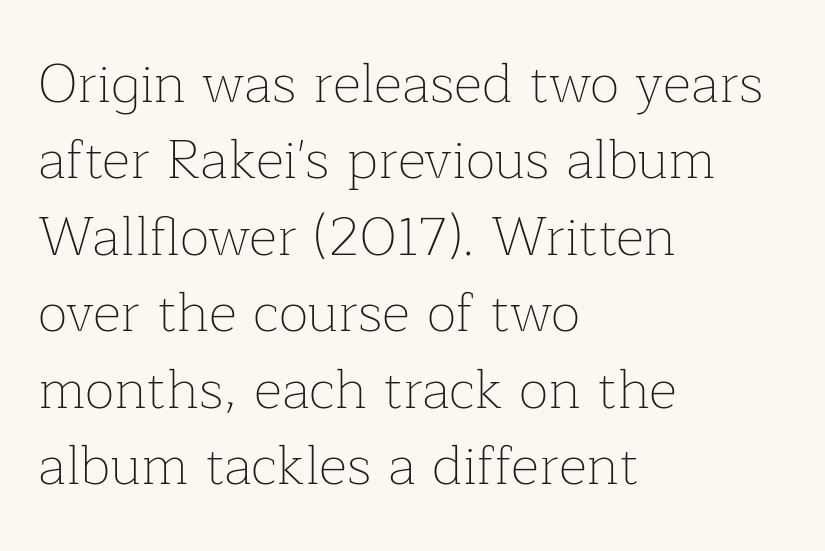
Clear beneath every line of the passage. Each letter keeps its own natural width here, so spacing adapts to shape. No chunkiness to these letters — they're not bold. Short note: letters normally spaced.
